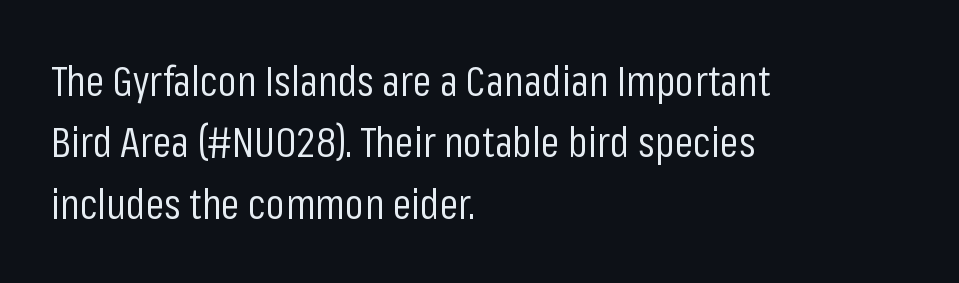
{"serif": "no", "italic": "no", "bold": "no", "weight": "regular", "width": "condensed", "stroke_contrast": "low", "x_height": "medium", "monospaced": "no", "underline": "no", "align": "left", "line_spacing": "normal", "line_spacing_ratio": 1.46, "letter_spacing": "normal", "letter_spacing_em": 0.0, "glyph_px": 42}
